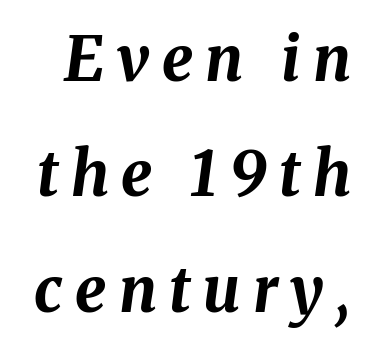
Q: Is the text bold? A: Yes.
Q: Is the text italic (slanted)? A: Yes, it leans right by about 8 degrees.
Q: Is the text underlined? A: No.
Q: Is the spacing between letters normal or unusually wide? A: Unusually wide.
Q: Width (condensed, normal, or wide)? A: Normal.
Q: Stroke contrast? A: Medium.
Q: x-height? A: Medium.
Q: Monospaced? A: No.
